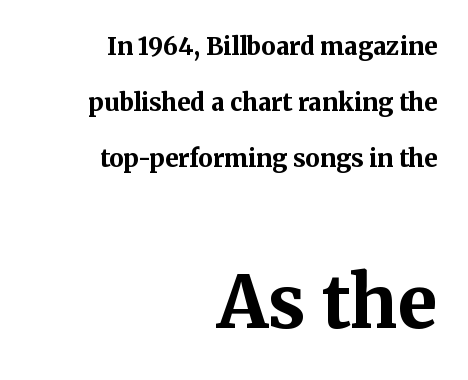
{"serif": "yes", "italic": "no", "bold": "yes", "weight": "bold", "width": "normal", "stroke_contrast": "medium", "x_height": "medium", "monospaced": "no", "underline": "no", "align": "right", "line_spacing": "loose", "line_spacing_ratio": 2.34, "letter_spacing": "normal", "letter_spacing_em": 0.0, "larger_block": "second", "size_ratio": 3.0, "glyph_px": 72}
